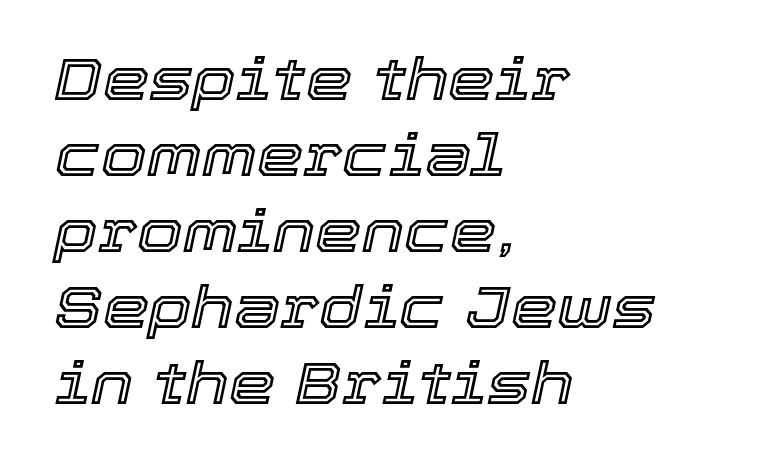
Regular leading. This sample has the flowing, uneven cadence of proportional lettering. When letters slant like this, we call the style italic. Descenders are the only things crossing below the line.
